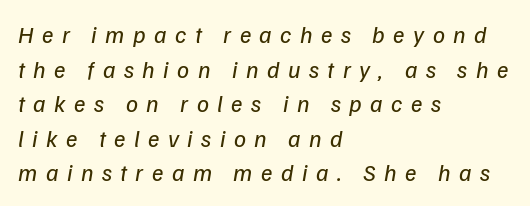
{"bold": "no", "underline": "no", "align": "left", "line_spacing": "normal", "line_spacing_ratio": 1.44, "letter_spacing": "wide", "letter_spacing_em": 0.35, "glyph_px": 24}
